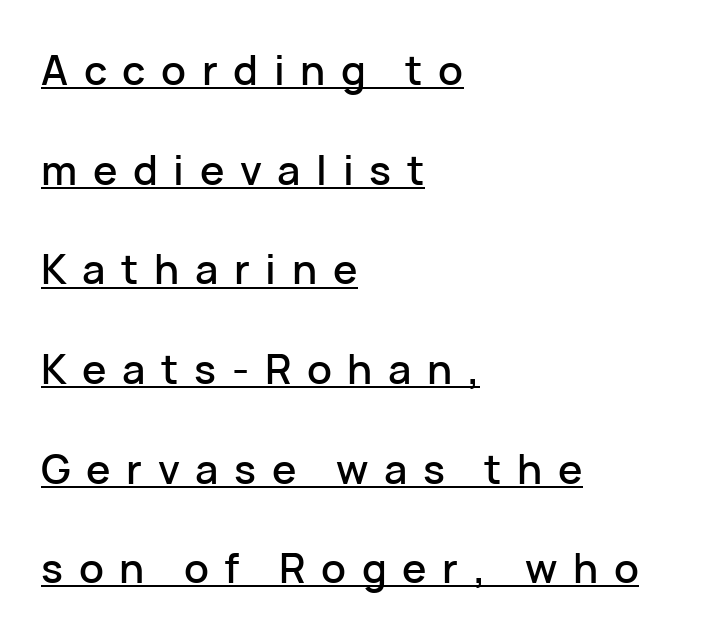
{"serif": "no", "italic": "no", "width": "normal", "stroke_contrast": "low", "x_height": "medium", "monospaced": "no", "underline": "yes", "align": "left", "line_spacing": "loose", "line_spacing_ratio": 2.43, "letter_spacing": "wide", "letter_spacing_em": 0.38, "glyph_px": 41}
